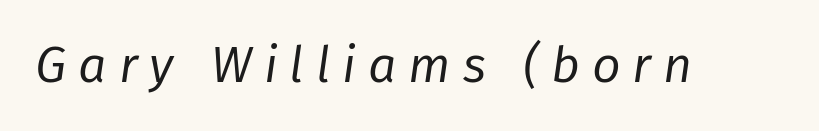
Q: Is the text bold? A: No.
Q: Is the text italic (slanted)? A: Yes, it leans right by about 8 degrees.
Q: Is the text underlined? A: No.
Q: Is the spacing between letters normal or unusually wide? A: Unusually wide.
Q: Width (condensed, normal, or wide)? A: Normal.
Q: Stroke contrast? A: Low.
Q: x-height? A: Medium.
Q: Monospaced? A: No.
